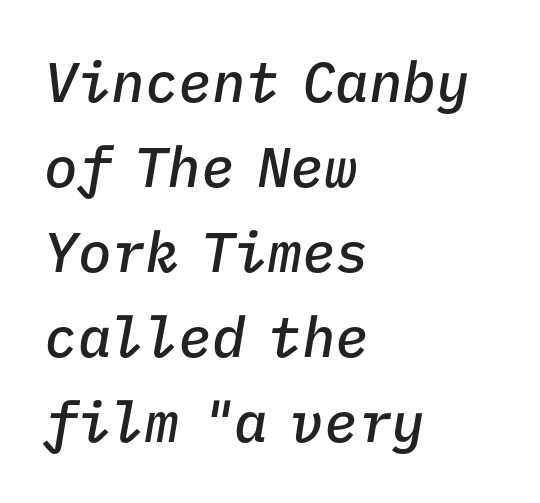
{"italic": "yes", "lean": "right", "slant_degrees": 9, "bold": "semi", "weight": "semibold", "width": "normal", "stroke_contrast": "low", "x_height": "medium", "monospaced": "yes", "underline": "no", "align": "left", "line_spacing": "normal", "line_spacing_ratio": 1.52, "letter_spacing": "normal", "letter_spacing_em": 0.0, "glyph_px": 56}
